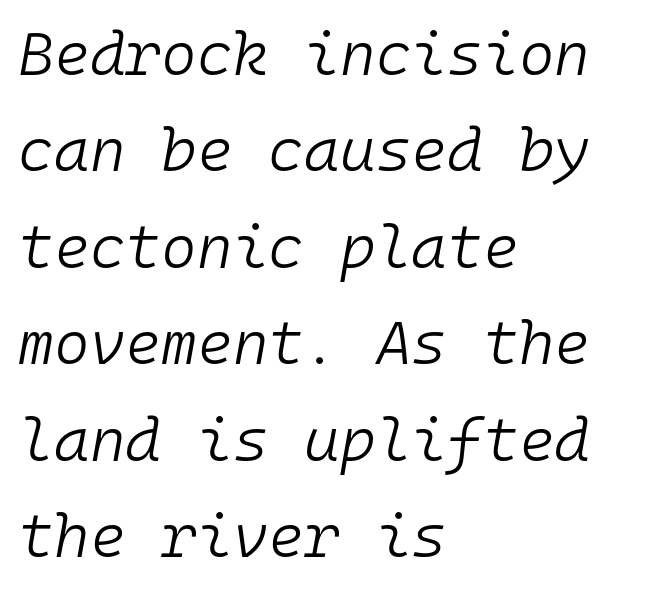
Check under the words: just untouched page. The rendering applies a slant to the glyphs. Weight: in the light-to-regular range. Do the characters align in a grid? Yes, the font is monospaced.
